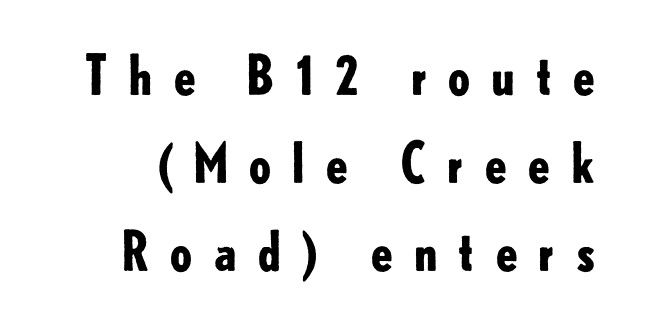
Is this a fixed-width face? No — the glyphs have proportional, varying widths. The sample has been set heavy, in full bold. Stroke terminals: plain, sans-serif. This is roman type, the default non-slanted kind. What's the leading like? Ordinary, nothing unusual. The horizontal fit of the characters is loose and conspicuously gappy.
